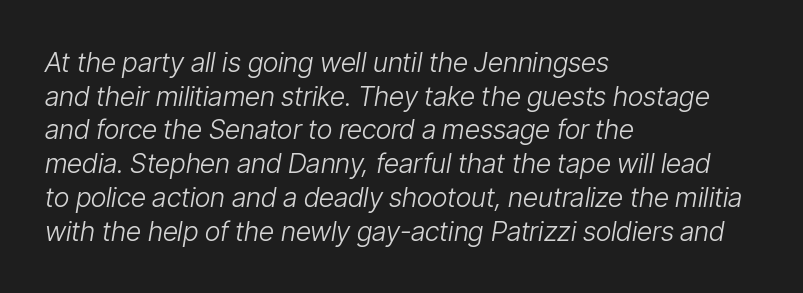
Q: Is the text bold? A: No.
Q: Is the text italic (slanted)? A: Yes, it leans right by about 9 degrees.
Q: Is the text underlined? A: No.
Q: How is the paragraph aligned? A: Left-aligned.
Q: Is the spacing between letters normal or unusually wide? A: Normal.
Q: Is the spacing between lines tight, normal or loose? A: Normal.
